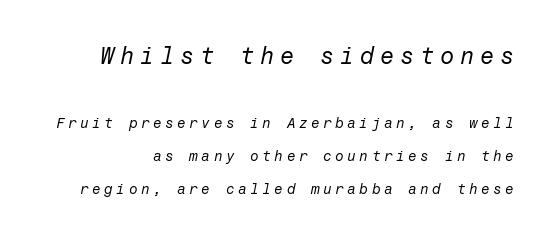
These lines have a slow, spaced-out rhythm from letter to letter. Notice the wide empty band between every row — that's loose leading. Slant detected: the letters are inclined. The earlier block is typeset at a bigger size than the later block. The letters look calm and open, with moderate or lighter stems. Rule under the text: the space is simply empty.
